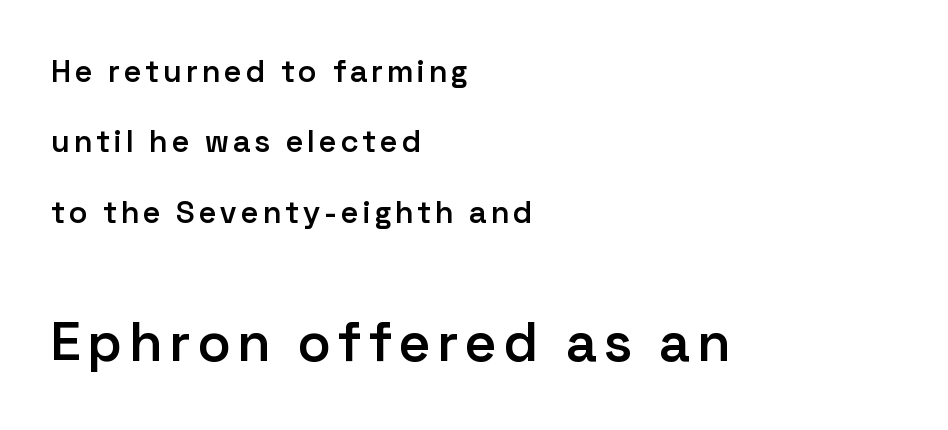
The image shows 55 px semibold sans-serif type, upright; set left-aligned, loose line spacing (2.27x), not underlined; the second (bottom) block is 1.77x larger; low stroke contrast and a medium x-height.
